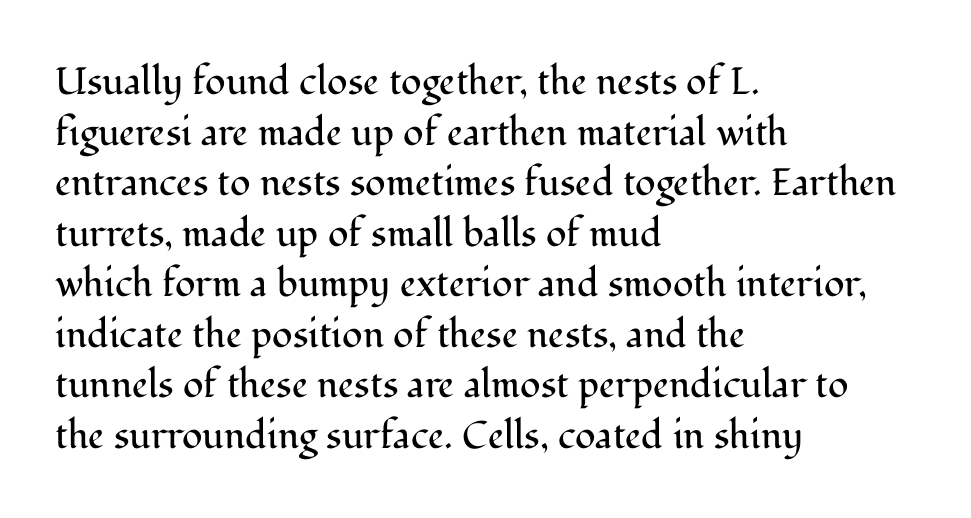
The image shows 38 px regular-weight serif type, upright; set left-aligned, normal line spacing (1.33x), normal letter spacing, not underlined; medium stroke contrast and a medium x-height.
